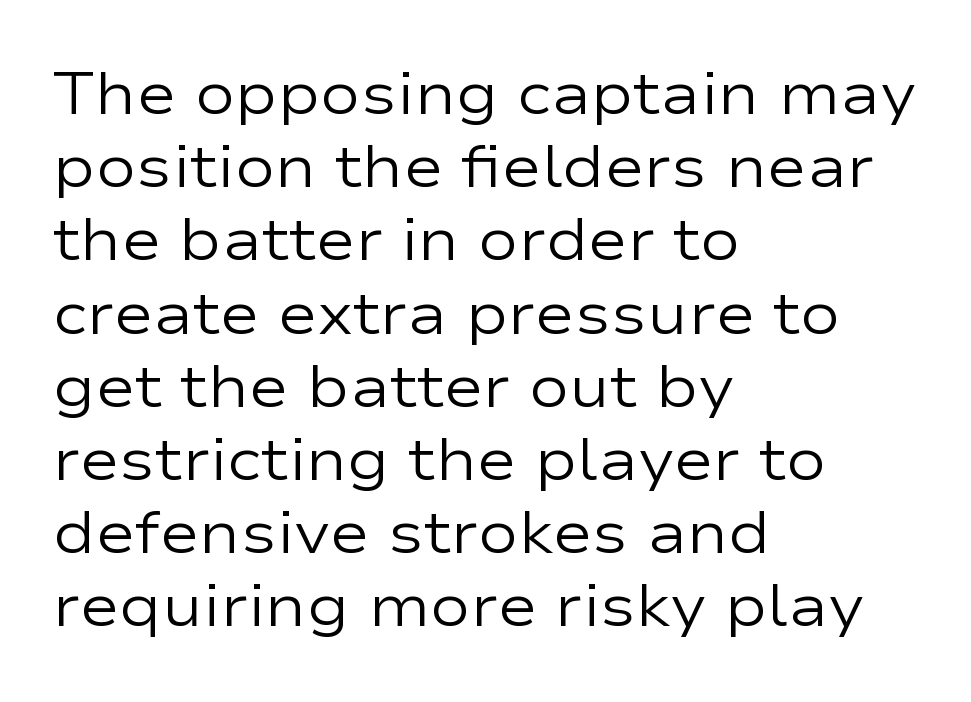
Unlike italic type, these characters show no tilt at all. Every row of glyphs begins at an identical x-position on the left. These lines are rendered in a variable-pitch font. To sum up the face: it is a sans, with no serifs. The weight tops out at a normal text grade. No word sits above an underline.
